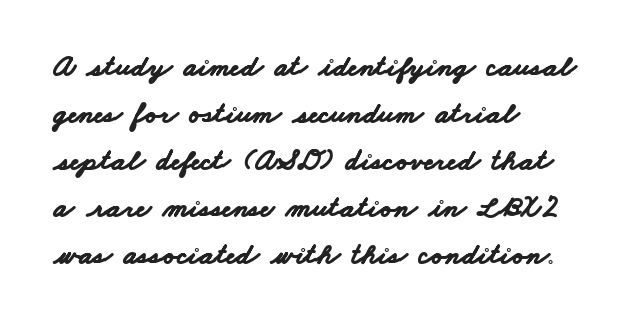
{"serif": "no", "bold": "yes", "weight": "bold", "width": "wide", "stroke_contrast": "low", "x_height": "small", "monospaced": "no", "underline": "no", "align": "left", "line_spacing": "normal", "line_spacing_ratio": 1.57, "letter_spacing": "normal", "letter_spacing_em": 0.0, "glyph_px": 30}
